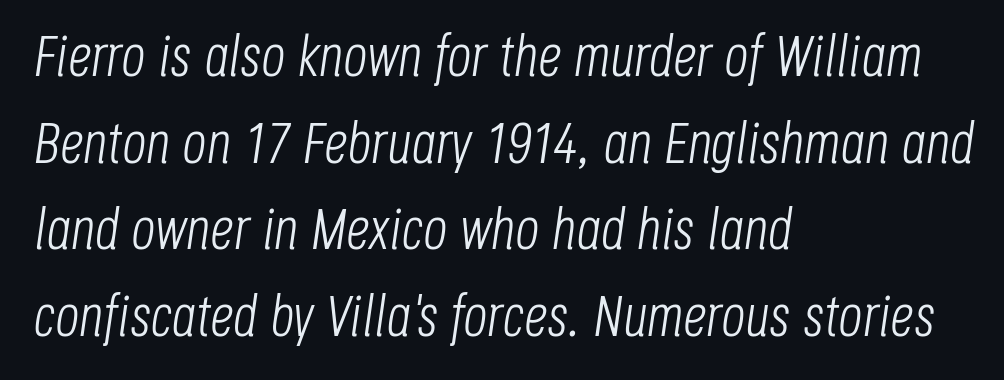
The image shows 59 px light, condensed type, italic (leaning right); set left-aligned, normal line spacing (1.47x), normal letter spacing, not underlined; low stroke contrast and a large x-height.
